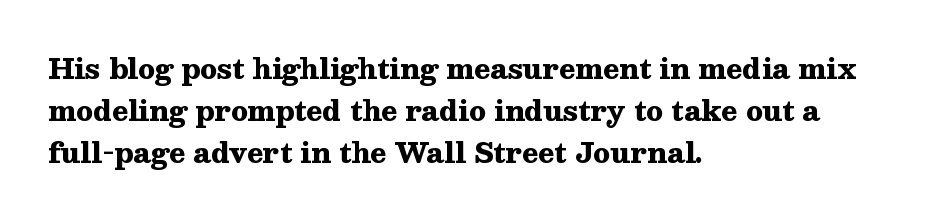
Q: Is the text bold? A: Yes.
Q: Is the text italic (slanted)? A: No, it is upright.
Q: Is the text underlined? A: No.
Q: How is the paragraph aligned? A: Left-aligned.
Q: Is the spacing between letters normal or unusually wide? A: Normal.
Q: Is the spacing between lines tight, normal or loose? A: Normal.
